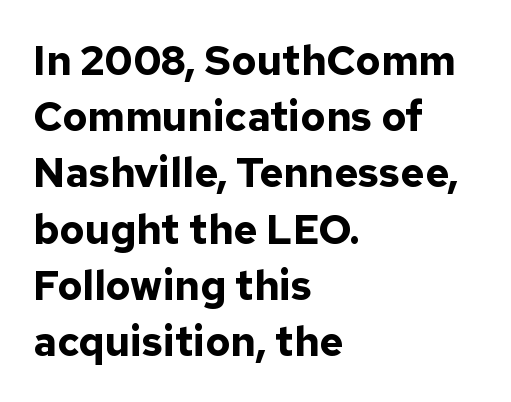
Q: Is the text bold? A: Yes.
Q: Is the text italic (slanted)? A: No, it is upright.
Q: Is the typeface a serif or a sans-serif typeface? A: Sans-serif.
Q: Is the text underlined? A: No.
Q: How is the paragraph aligned? A: Left-aligned.
Q: Is the spacing between letters normal or unusually wide? A: Normal.
Q: Is the spacing between lines tight, normal or loose? A: Normal.
Q: Width (condensed, normal, or wide)? A: Normal.
Q: Stroke contrast? A: Low.
Q: x-height? A: Medium.
Q: Monospaced? A: No.
